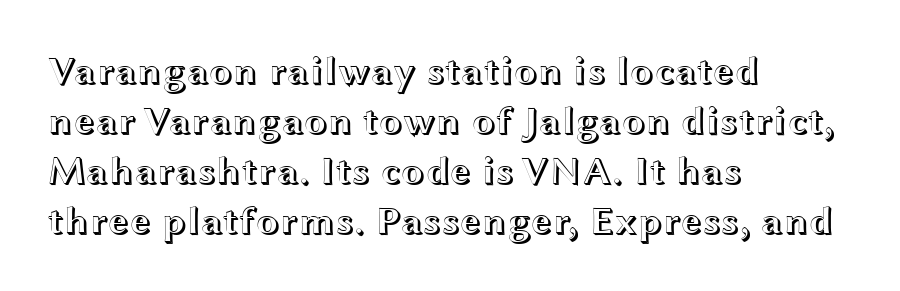
Q: Is the text italic (slanted)? A: No, it is upright.
Q: Is the text underlined? A: No.
Q: How is the paragraph aligned? A: Left-aligned.
Q: Is the spacing between letters normal or unusually wide? A: Normal.
Q: Is the spacing between lines tight, normal or loose? A: Normal.
Q: Width (condensed, normal, or wide)? A: Wide.
Q: x-height? A: Medium.
Q: Monospaced? A: No.
